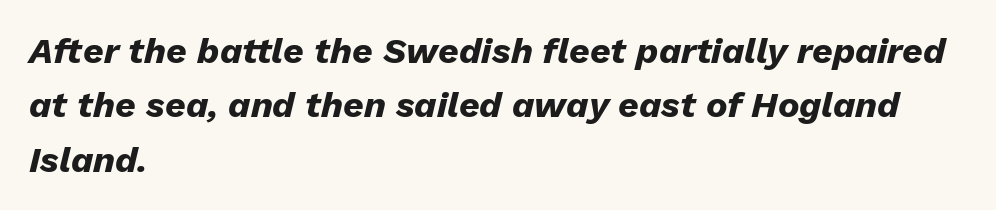
The image shows 36 px heavy type, italic (leaning right); set left-aligned, normal line spacing (1.51x), normal letter spacing, not underlined; low stroke contrast and a medium x-height.
